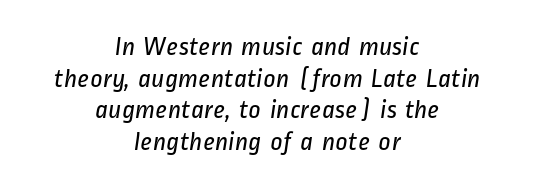
Default kerning and tracking; the words read as compact shapes. Plain, unruled lines of type. The letterforms sit at book weight or below. The passage is arranged like a title page — every line centered.
